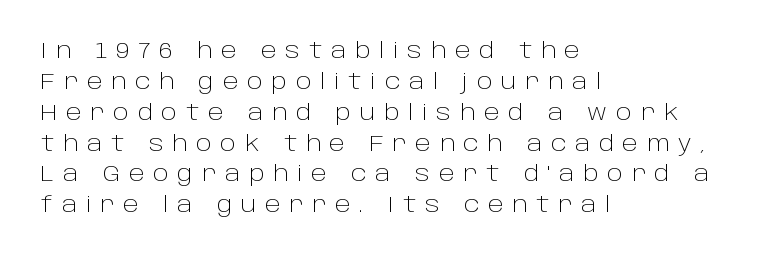
The image shows 21 px text type, upright; set left-aligned, normal line spacing (1.47x), unusually wide letter spacing (+0.42 em), not underlined.
